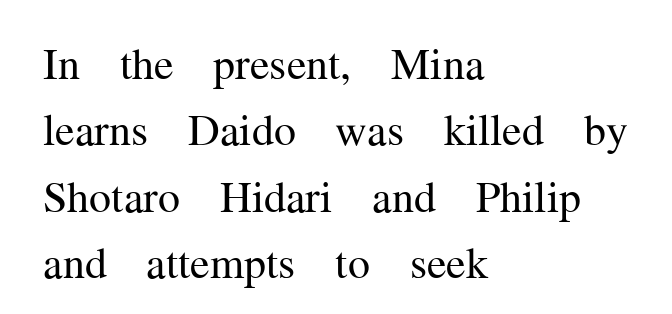
Are there feet on the stems? There are — it's a serif. Nothing unusual about the tracking: characters are spaced as the font intends. A typesetter would call this proportional, since set widths differ per character. The specimen omits any rule beneath the text block's lines. The lettering holds an erect, upright posture throughout.
